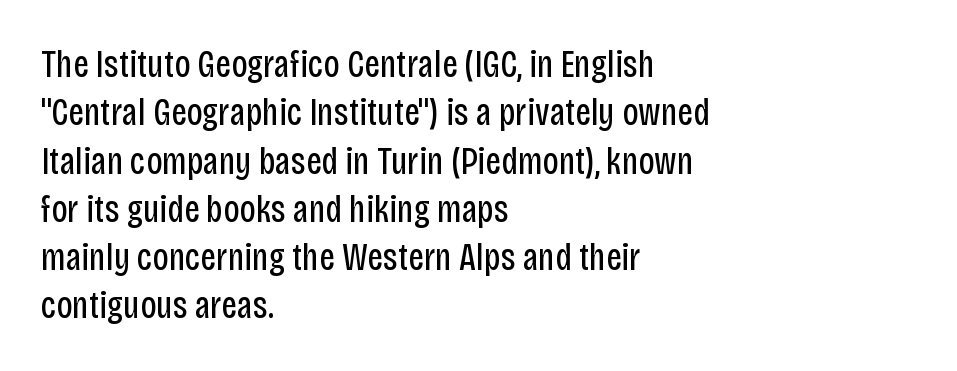
The image shows 38 px regular-weight, condensed sans-serif type, upright; set left-aligned, normal line spacing (1.27x), normal letter spacing, not underlined; low stroke contrast and a large x-height.
